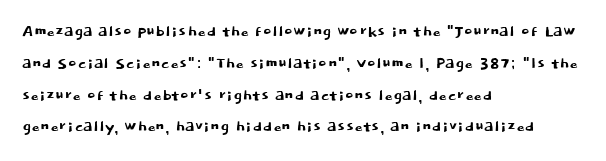
The image shows 20 px text type, upright; set left-aligned, normal line spacing (1.59x), normal letter spacing, not underlined.
